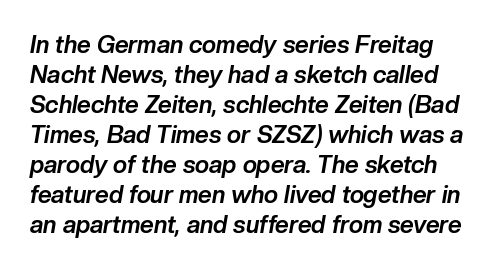
The image shows 24 px bold type, italic (leaning right); set normal line spacing (1.25x), normal letter spacing, not underlined.
